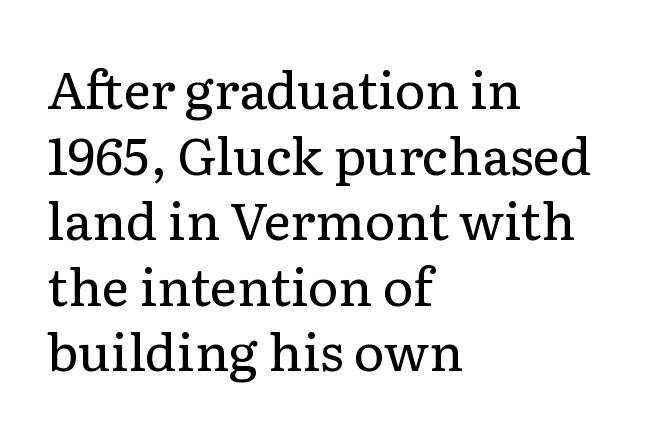
The image shows 52 px regular-weight serif type, upright; set left-aligned, normal line spacing (1.26x), normal letter spacing, not underlined; low stroke contrast and a medium x-height.
